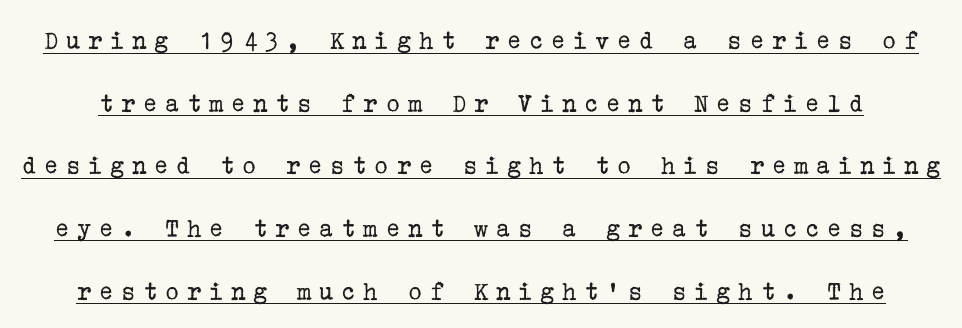
In terms of letterspacing, this is a distinctly airy, spread setting. This is the regular roman posture of the typeface. Like a heading marked for emphasis, these lines bear an underscore. The weight tops out at a normal text grade.
